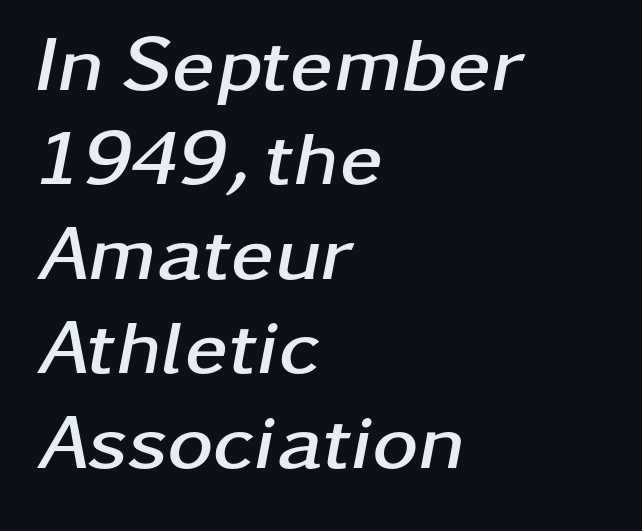
Q: Is the text bold? A: Yes.
Q: Is the text italic (slanted)? A: Yes, it leans right by about 11 degrees.
Q: Is the text underlined? A: No.
Q: How is the paragraph aligned? A: Left-aligned.
Q: Is the spacing between letters normal or unusually wide? A: Normal.
Q: Width (condensed, normal, or wide)? A: Wide.
Q: Stroke contrast? A: Low.
Q: x-height? A: Medium.
Q: Monospaced? A: No.
